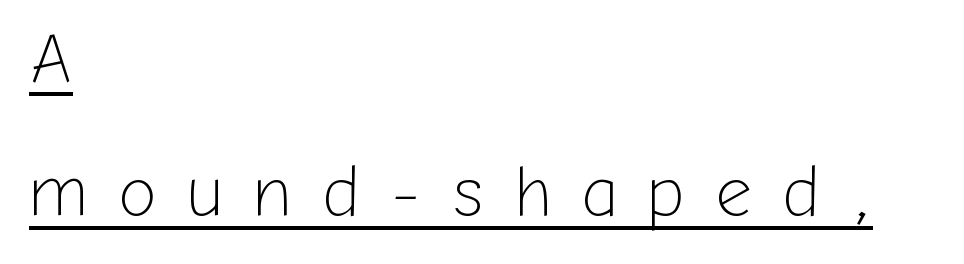
Q: Is the text bold? A: No.
Q: Is the text italic (slanted)? A: No, it is upright.
Q: Is the typeface a serif or a sans-serif typeface? A: Sans-serif.
Q: Is the text underlined? A: Yes.
Q: How is the paragraph aligned? A: Left-aligned.
Q: Is the spacing between letters normal or unusually wide? A: Unusually wide.
Q: Width (condensed, normal, or wide)? A: Normal.
Q: Stroke contrast? A: Low.
Q: x-height? A: Medium.
Q: Monospaced? A: No.
